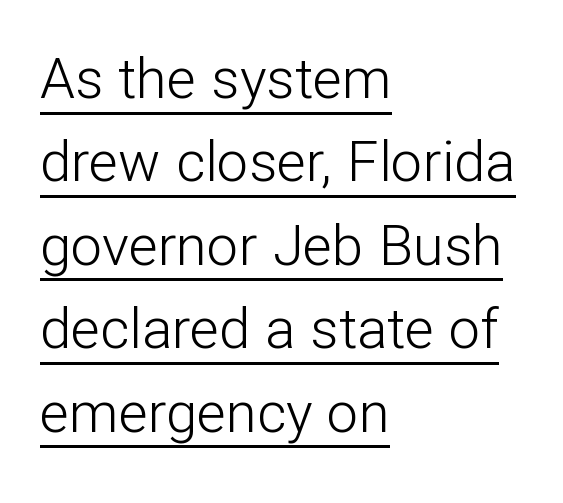
Q: Is the text bold? A: No.
Q: Is the text italic (slanted)? A: No, it is upright.
Q: Is the typeface a serif or a sans-serif typeface? A: Sans-serif.
Q: Is the text underlined? A: Yes.
Q: How is the paragraph aligned? A: Left-aligned.
Q: Is the spacing between letters normal or unusually wide? A: Normal.
Q: Is the spacing between lines tight, normal or loose? A: Normal.
Q: Width (condensed, normal, or wide)? A: Normal.
Q: Stroke contrast? A: Low.
Q: x-height? A: Medium.
Q: Monospaced? A: No.
